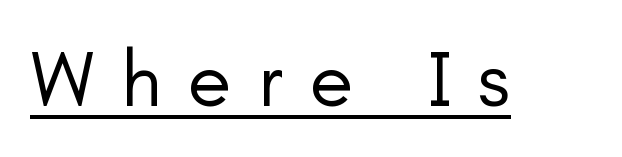
{"serif": "no", "italic": "no", "bold": "no", "weight": "regular", "width": "normal", "stroke_contrast": "low", "x_height": "small", "monospaced": "no", "underline": "yes", "letter_spacing": "wide", "letter_spacing_em": 0.33, "glyph_px": 80}
